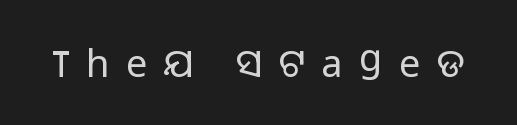
{"serif": "no", "italic": "no", "bold": "no", "weight": "regular", "width": "normal", "stroke_contrast": "low", "x_height": "medium", "monospaced": "no", "underline": "no", "letter_spacing": "wide", "letter_spacing_em": 0.43, "glyph_px": 38}
